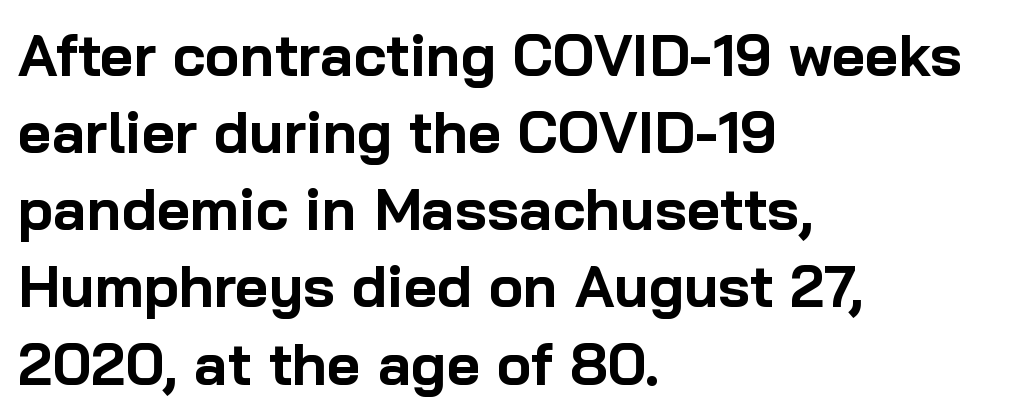
The image shows 58 px bold sans-serif type, upright; set left-aligned, normal line spacing (1.33x), normal letter spacing, not underlined; low stroke contrast and a medium x-height.
